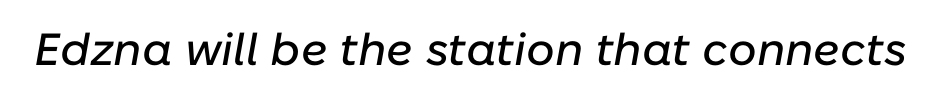
The face used here has a pronounced slope to its letters. A typesetter would call this proportional, since set widths differ per character. A bare baseline throughout the passage. Observe the ordinary spacing: letters are neighbours, not strangers.
